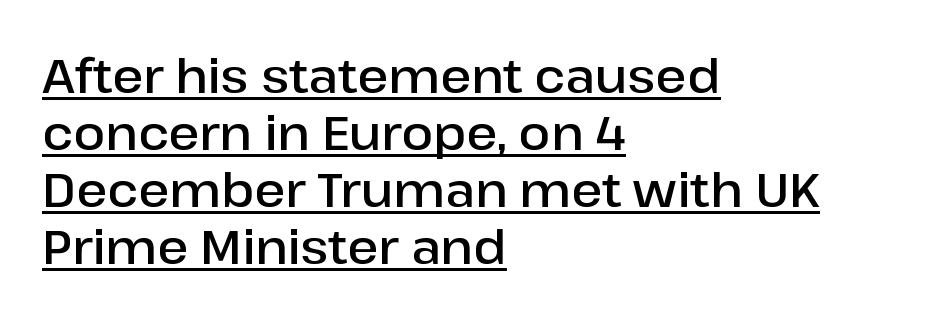
Q: Is the text bold? A: Semi-bold.
Q: Is the text italic (slanted)? A: No, it is upright.
Q: Is the typeface a serif or a sans-serif typeface? A: Sans-serif.
Q: Is the text underlined? A: Yes.
Q: How is the paragraph aligned? A: Left-aligned.
Q: Is the spacing between letters normal or unusually wide? A: Normal.
Q: Width (condensed, normal, or wide)? A: Normal.
Q: Stroke contrast? A: Low.
Q: x-height? A: Medium.
Q: Monospaced? A: No.
